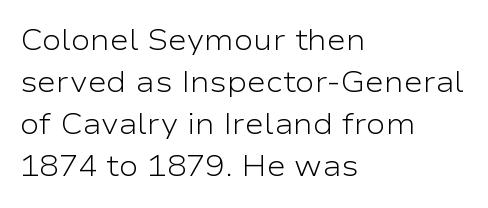
{"serif": "no", "italic": "no", "bold": "no", "weight": "light", "width": "wide", "stroke_contrast": "low", "x_height": "medium", "monospaced": "no", "underline": "no", "align": "left", "line_spacing": "normal", "line_spacing_ratio": 1.45, "letter_spacing": "normal", "letter_spacing_em": 0.0, "glyph_px": 29}
